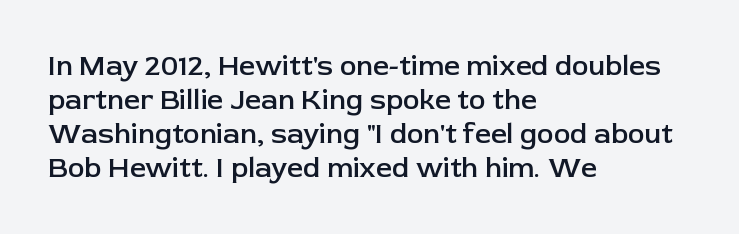
The image shows 28 px semibold sans-serif type, upright; set left-aligned, line spacing 1.21x, normal letter spacing, not underlined; low stroke contrast and a medium x-height.
